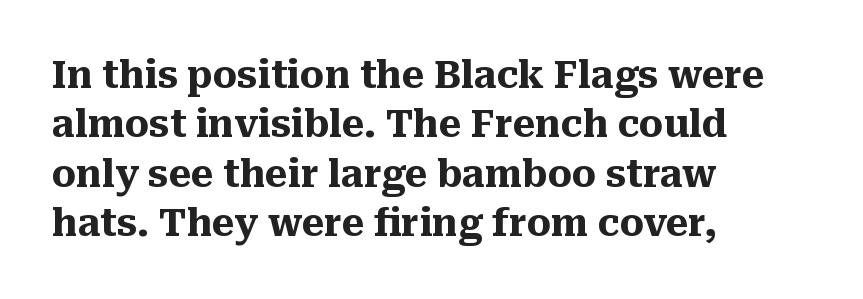
The image shows 38 px heavy serif type, upright; set left-aligned, normal line spacing (1.3x), normal letter spacing, not underlined; medium stroke contrast and a medium x-height.
